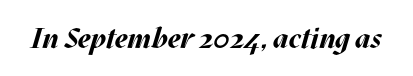
Q: Is the text bold? A: Yes.
Q: Is the text italic (slanted)? A: Yes, it leans right by about 17 degrees.
Q: Is the text underlined? A: No.
Q: Is the spacing between letters normal or unusually wide? A: Normal.
Q: Width (condensed, normal, or wide)? A: Normal.
Q: Stroke contrast? A: Medium.
Q: x-height? A: Large.
Q: Monospaced? A: No.
